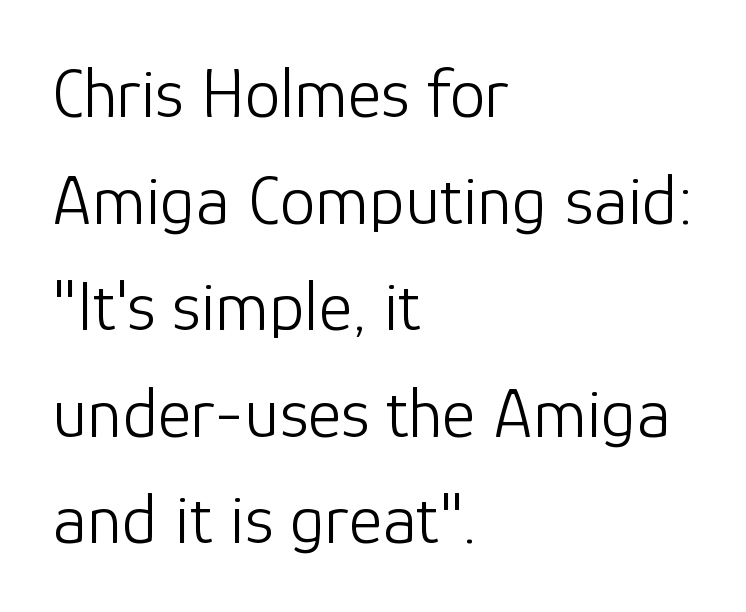
Notice how descenders clear the ascenders below comfortably — that's standard leading. Nope, no serifs anywhere on these letters. Between one letter and the next there's only the usual sliver of space. Caption: face not bold, strokes unweighted. Spacing verdict: proportional, widths tailored to each character.
